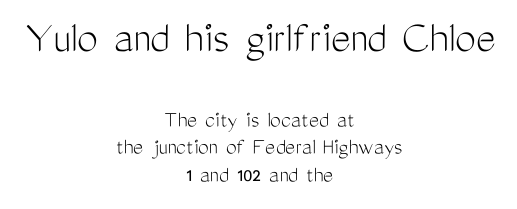
Q: Is the text bold? A: No.
Q: Is the text italic (slanted)? A: No, it is upright.
Q: Is the typeface a serif or a sans-serif typeface? A: Sans-serif.
Q: Is the text underlined? A: No.
Q: How is the paragraph aligned? A: Centered.
Q: Is the spacing between letters normal or unusually wide? A: Normal.
Q: Is the spacing between lines tight, normal or loose? A: Tight.
Q: Which block of text is set in a larger size, the first (top) or the second (bottom)? A: The first (top) one.
Q: Width (condensed, normal, or wide)? A: Condensed.
Q: Stroke contrast? A: Medium.
Q: x-height? A: Medium.
Q: Monospaced? A: No.
